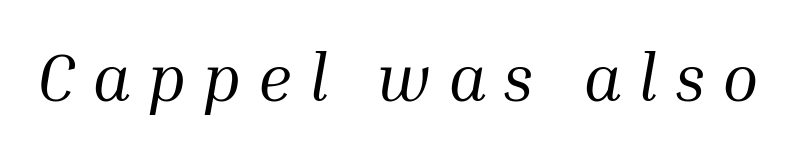
The image shows 67 px regular-weight serif type, italic (leaning right); set unusually wide letter spacing (+0.25 em), not underlined; medium stroke contrast and a medium x-height.
